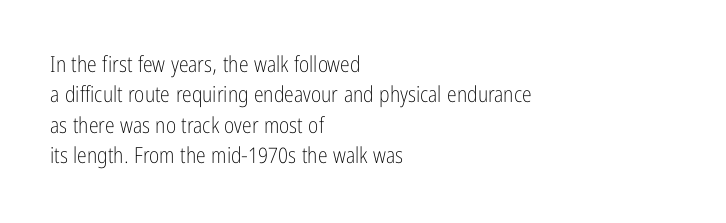
{"italic": "no", "bold": "no", "underline": "no", "align": "left", "line_spacing": "normal", "line_spacing_ratio": 1.38, "letter_spacing": "normal", "letter_spacing_em": 0.0, "glyph_px": 22}
